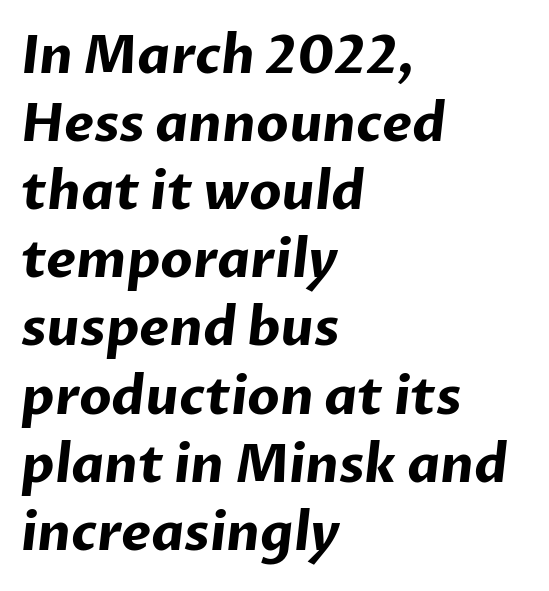
Q: Is the text bold? A: Yes.
Q: Is the typeface a serif or a sans-serif typeface? A: Sans-serif.
Q: Is the text underlined? A: No.
Q: How is the paragraph aligned? A: Left-aligned.
Q: Is the spacing between letters normal or unusually wide? A: Normal.
Q: Is the spacing between lines tight, normal or loose? A: Normal.
Q: Width (condensed, normal, or wide)? A: Normal.
Q: Stroke contrast? A: Low.
Q: x-height? A: Medium.
Q: Monospaced? A: No.
